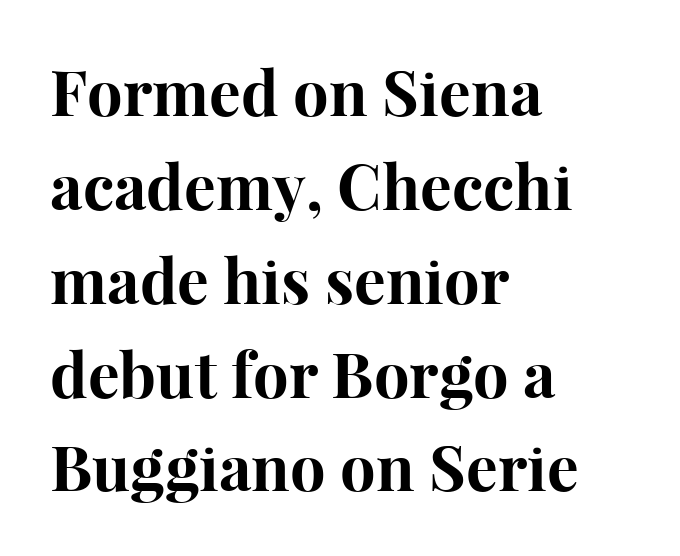
{"serif": "yes", "italic": "no", "bold": "yes", "weight": "bold", "width": "normal", "stroke_contrast": "high", "x_height": "medium", "monospaced": "no", "underline": "no", "align": "left", "line_spacing": "normal", "line_spacing_ratio": 1.49, "letter_spacing": "normal", "letter_spacing_em": 0.0, "glyph_px": 63}
